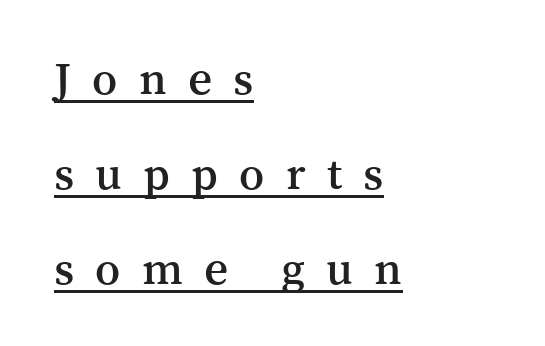
The image shows 47 px serif type, upright; set left-aligned, loose line spacing (2.02x), unusually wide letter spacing (+0.45 em), underlined; medium stroke contrast and a medium x-height.
